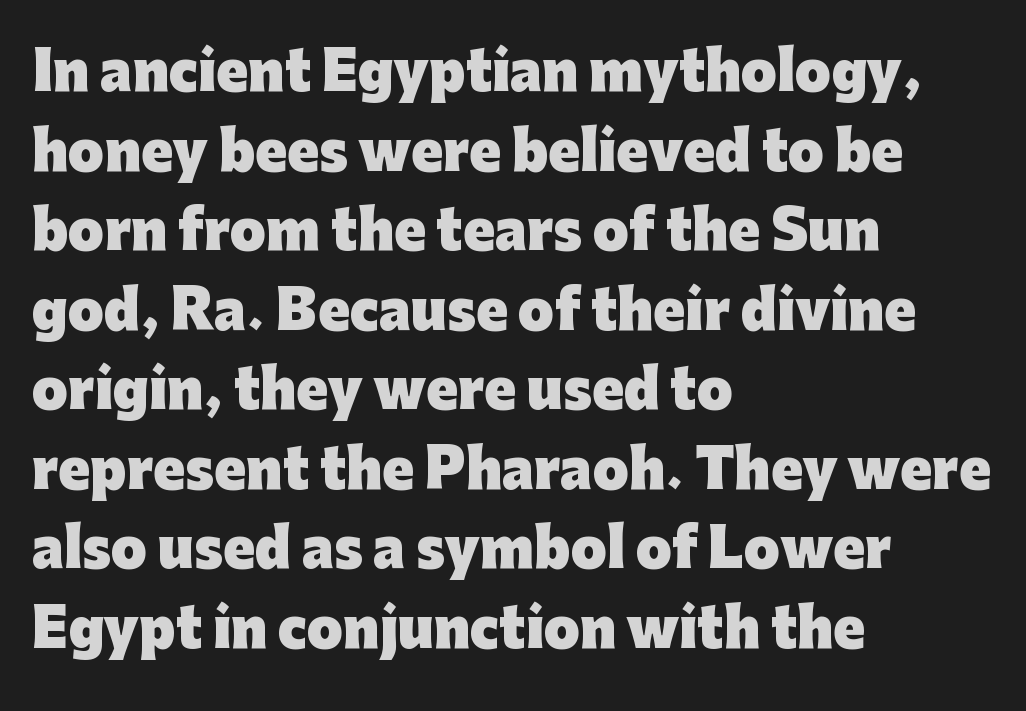
Q: Is the text bold? A: Yes.
Q: Is the text italic (slanted)? A: No, it is upright.
Q: Is the typeface a serif or a sans-serif typeface? A: Sans-serif.
Q: Is the text underlined? A: No.
Q: How is the paragraph aligned? A: Left-aligned.
Q: Is the spacing between letters normal or unusually wide? A: Normal.
Q: Is the spacing between lines tight, normal or loose? A: Normal.
Q: Width (condensed, normal, or wide)? A: Normal.
Q: Stroke contrast? A: Low.
Q: x-height? A: Medium.
Q: Monospaced? A: No.
